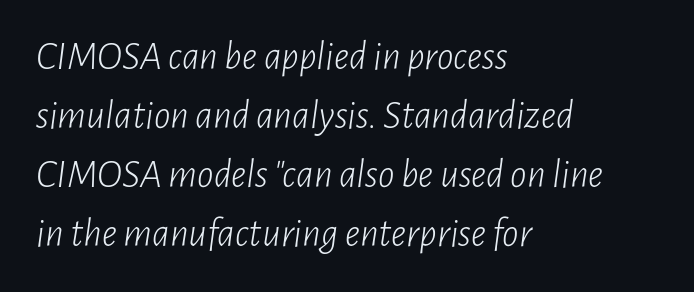
{"italic": "yes", "lean": "right", "slant_degrees": 7, "bold": "no", "weight": "light", "width": "condensed", "stroke_contrast": "low", "x_height": "medium", "monospaced": "no", "underline": "no", "align": "left", "line_spacing": "normal", "line_spacing_ratio": 1.44, "letter_spacing": "normal", "letter_spacing_em": 0.0, "glyph_px": 41}
